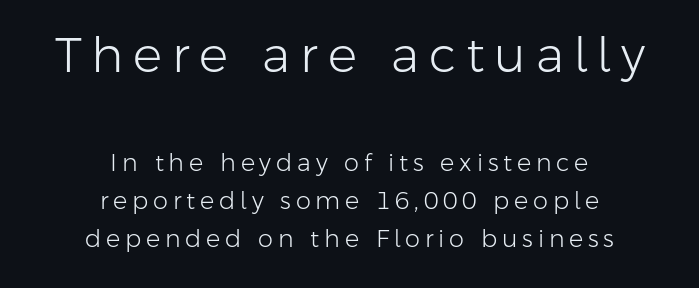
Q: Is the text bold? A: No.
Q: Is the text italic (slanted)? A: No, it is upright.
Q: Is the typeface a serif or a sans-serif typeface? A: Sans-serif.
Q: Is the text underlined? A: No.
Q: How is the paragraph aligned? A: Centered.
Q: Is the spacing between letters normal or unusually wide? A: Unusually wide.
Q: Is the spacing between lines tight, normal or loose? A: Normal.
Q: Which block of text is set in a larger size, the first (top) or the second (bottom)? A: The first (top) one.
Q: Width (condensed, normal, or wide)? A: Normal.
Q: Stroke contrast? A: Low.
Q: x-height? A: Medium.
Q: Monospaced? A: No.
